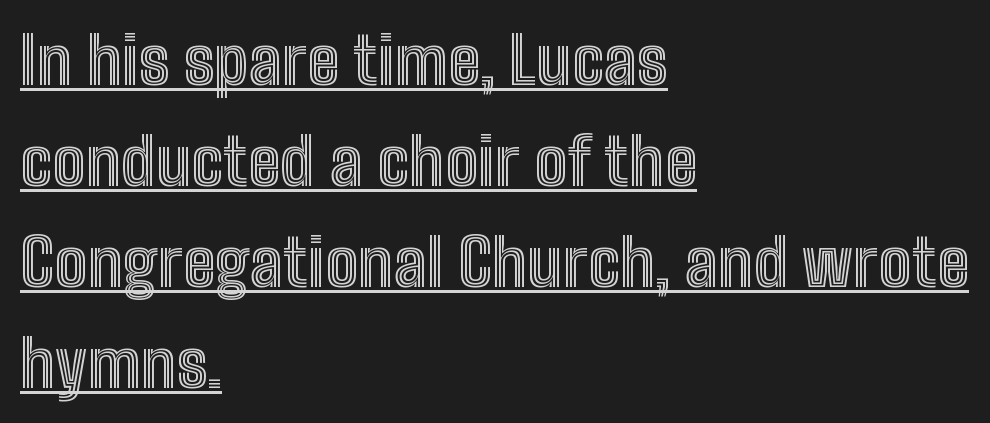
Glyph-to-glyph distance matches everyday printed text. Underline: present. Here the designer chose a conventional face with non-uniform glyph widths. When letters stand straight like this, we call the style roman or upright. The compositor pushed each line to the left boundary. Compared with typical paragraphs, the rows here are spaced about the same.
